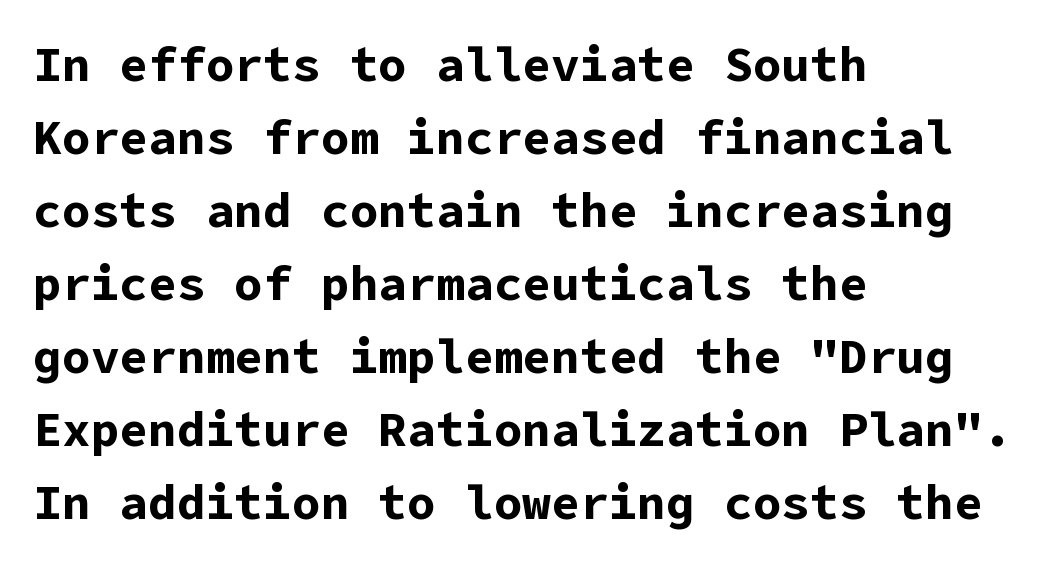
Regular leading. Honestly, there is no underline to notice here at all. Between one letter and the next there's only the usual sliver of space. Pretty heavy lettering here — definitely bold.
